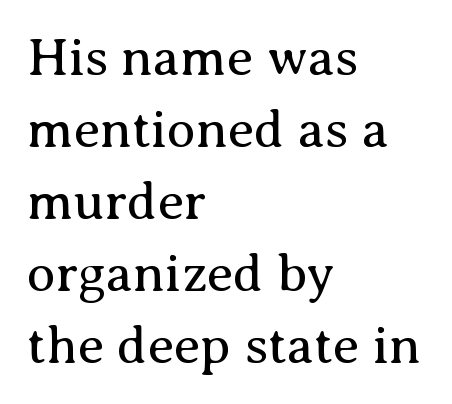
Whoever set this chose a conventional vertical rhythm. Beneath every word, the page is bare. Reading down the block, your eye returns to a fixed left position each line. Posture: vertical. There is no visible air inserted between adjacent glyphs. The typeface chosen for these lines features serifs.
